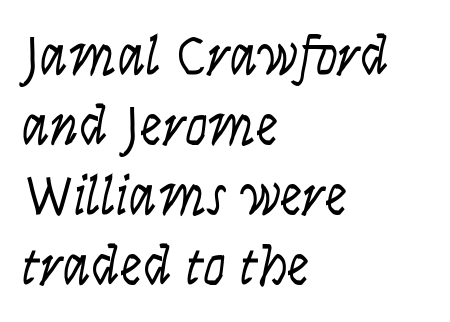
Regarding leading, the lines here are spaced in the standard way. In terms of letterform style, serifs are entirely absent. Spacing verdict: proportional, widths tailored to each character.
